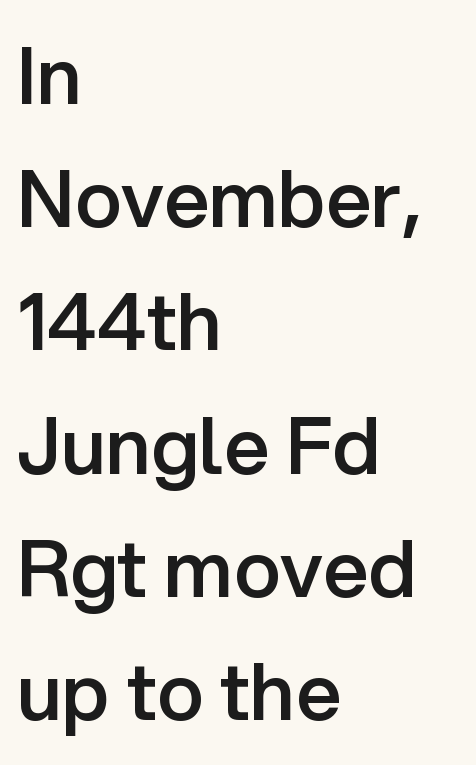
Q: Is the text bold? A: Semi-bold.
Q: Is the text italic (slanted)? A: No, it is upright.
Q: Is the typeface a serif or a sans-serif typeface? A: Sans-serif.
Q: Is the text underlined? A: No.
Q: How is the paragraph aligned? A: Left-aligned.
Q: Is the spacing between letters normal or unusually wide? A: Normal.
Q: Is the spacing between lines tight, normal or loose? A: Normal.
Q: Width (condensed, normal, or wide)? A: Normal.
Q: Stroke contrast? A: Low.
Q: x-height? A: Medium.
Q: Monospaced? A: No.
